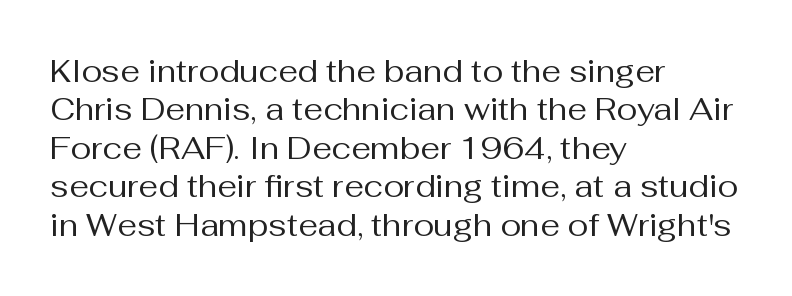
Q: Is the text bold? A: No.
Q: Is the text italic (slanted)? A: No, it is upright.
Q: Is the typeface a serif or a sans-serif typeface? A: Sans-serif.
Q: Is the text underlined? A: No.
Q: How is the paragraph aligned? A: Left-aligned.
Q: Is the spacing between letters normal or unusually wide? A: Normal.
Q: Width (condensed, normal, or wide)? A: Normal.
Q: Stroke contrast? A: Medium.
Q: x-height? A: Medium.
Q: Monospaced? A: No.
